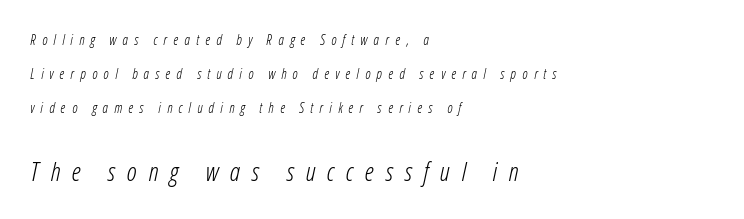
The strokes carry an ordinary text weight at most. A typesetter would mark this as italic. Leading: increased. Horizontally, the lines are justified to the leading edge only.
